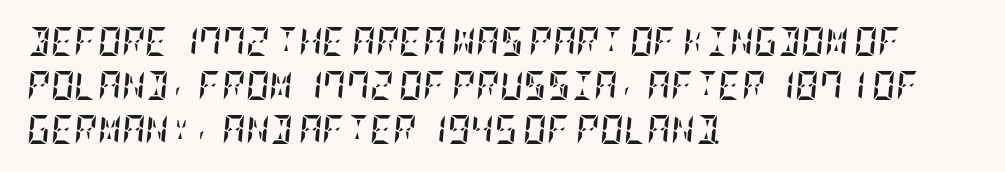
{"italic": "yes", "lean": "right", "slant_degrees": 5, "bold": "yes", "weight": "semibold", "width": "condensed", "stroke_contrast": "low", "x_height": "large", "underline": "no", "align": "left", "line_spacing": "normal", "line_spacing_ratio": 1.52, "letter_spacing": "normal", "letter_spacing_em": 0.0, "glyph_px": 29}
